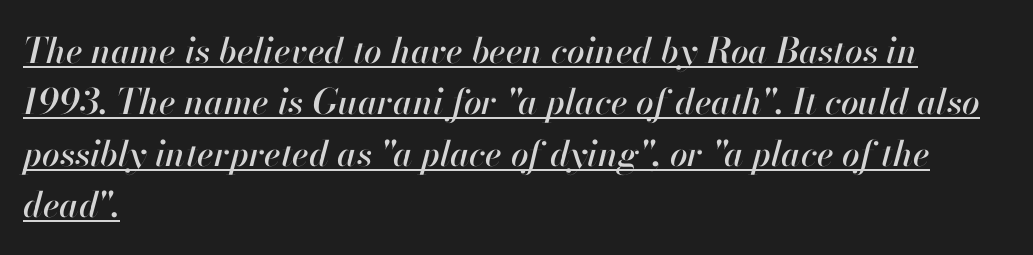
The image shows 35 px text type, italic (leaning right); set left-aligned, normal line spacing (1.47x), normal letter spacing, underlined; high stroke contrast and a small x-height.
